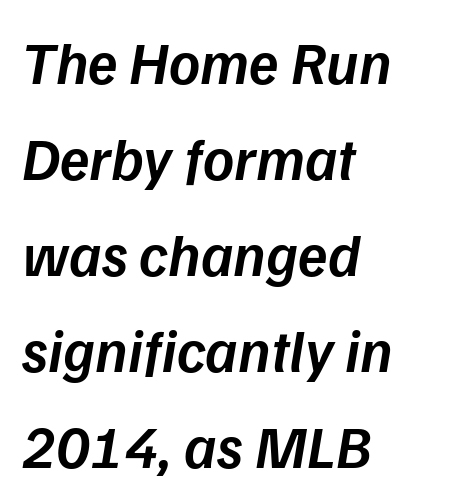
{"italic": "yes", "lean": "right", "slant_degrees": 9, "bold": "semi", "weight": "semibold", "width": "normal", "stroke_contrast": "low", "x_height": "medium", "monospaced": "no", "underline": "no", "align": "left", "line_spacing": "normal", "line_spacing_ratio": 1.6, "letter_spacing": "normal", "letter_spacing_em": 0.0, "glyph_px": 60}
